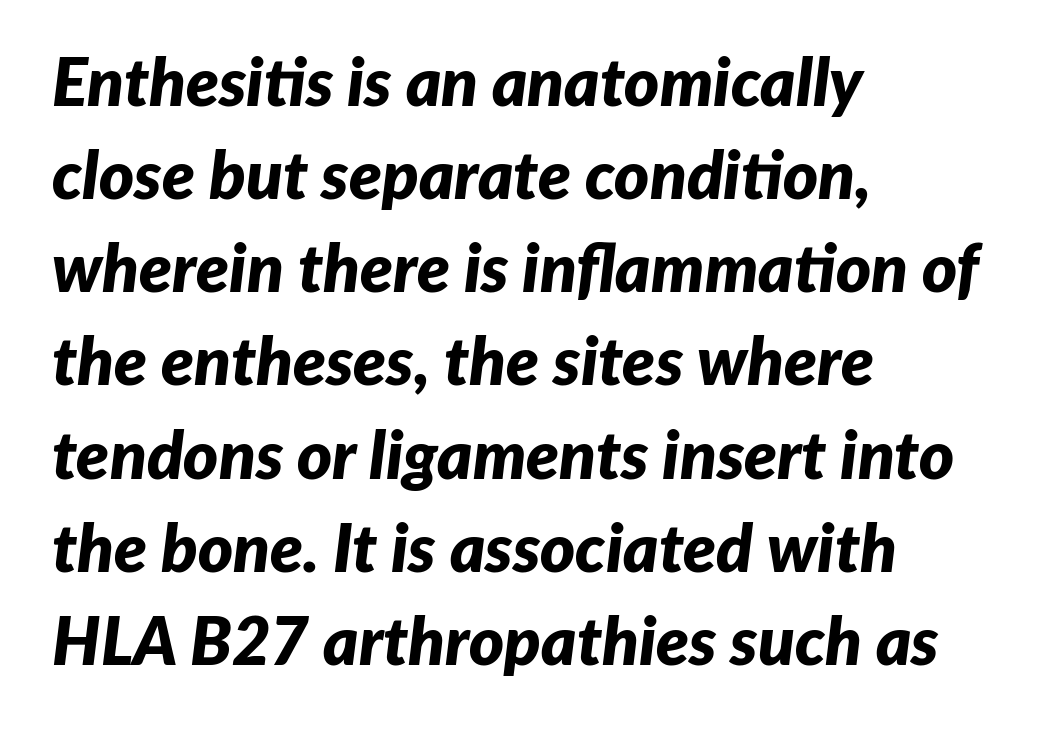
Q: Is the text bold? A: Yes.
Q: Is the text italic (slanted)? A: Yes, it leans right by about 7 degrees.
Q: Is the text underlined? A: No.
Q: How is the paragraph aligned? A: Left-aligned.
Q: Is the spacing between letters normal or unusually wide? A: Normal.
Q: Is the spacing between lines tight, normal or loose? A: Normal.
Q: Width (condensed, normal, or wide)? A: Normal.
Q: Stroke contrast? A: Low.
Q: x-height? A: Medium.
Q: Monospaced? A: No.
